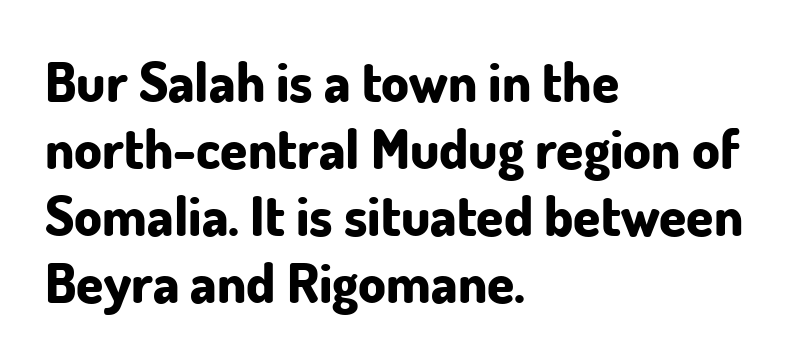
The image shows 55 px bold sans-serif type, upright; set left-aligned, line spacing 1.22x, normal letter spacing, not underlined; low stroke contrast and a small x-height.
